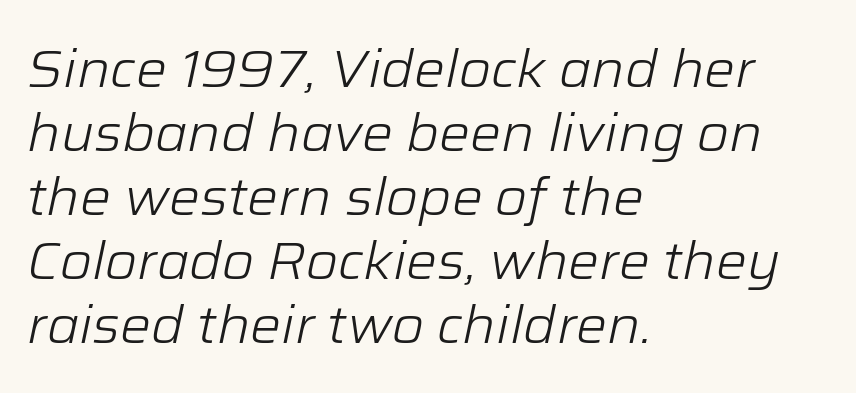
{"italic": "yes", "lean": "right", "slant_degrees": 12, "bold": "no", "weight": "light", "width": "normal", "stroke_contrast": "low", "x_height": "medium", "monospaced": "no", "underline": "no", "align": "left", "line_spacing_ratio": 1.23, "letter_spacing": "normal", "letter_spacing_em": 0.0, "glyph_px": 52}
